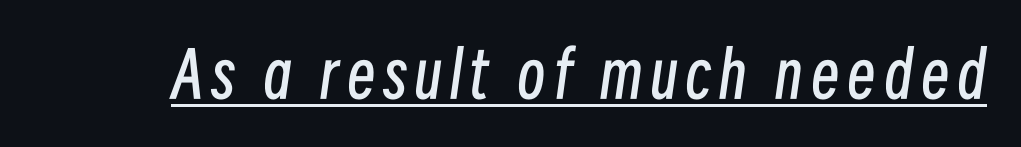
{"italic": "yes", "lean": "right", "slant_degrees": 8, "bold": "no", "weight": "regular", "width": "condensed", "stroke_contrast": "low", "x_height": "medium", "monospaced": "no", "underline": "yes", "glyph_px": 63}
